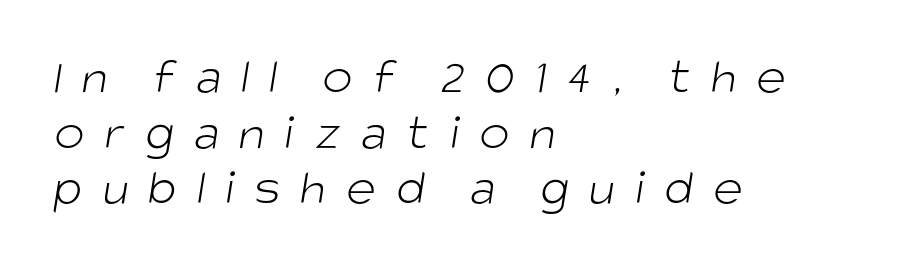
The image shows 51 px light sans-serif type; set left-aligned, tight line spacing (1.09x), unusually wide letter spacing (+0.39 em), not underlined; low stroke contrast and a large x-height.
